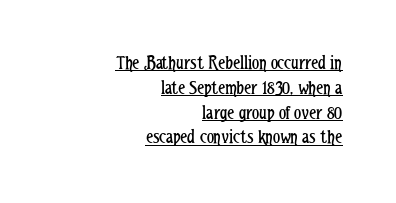
Q: Is the text bold? A: No.
Q: Is the text italic (slanted)? A: No, it is upright.
Q: Is the text underlined? A: Yes.
Q: How is the paragraph aligned? A: Right-aligned.
Q: Is the spacing between letters normal or unusually wide? A: Normal.
